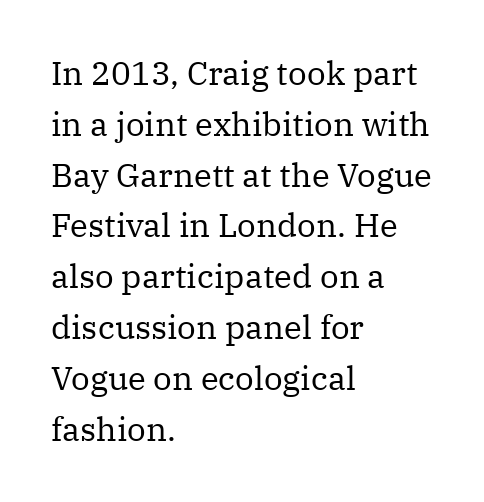
Evenly set lines give the paragraph a standard silhouette. The face used here is proportionally spaced, like ordinary book or web type. Is the block centered? No — it sits flush against the left margin. Letters rest on an invisible, unmarked baseline. This is roman type, the default non-slanted kind.
